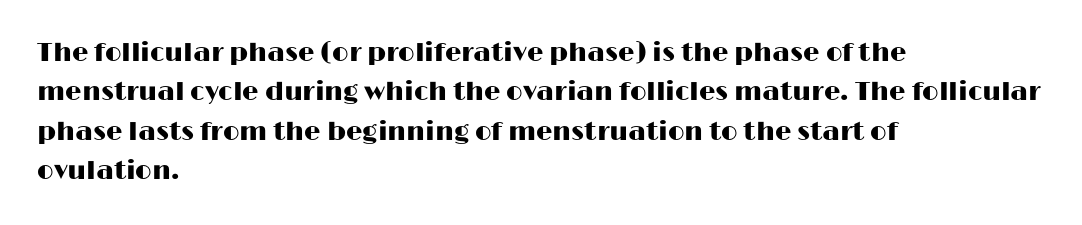
The image shows 26 px text type, upright; set left-aligned, normal line spacing (1.51x), normal letter spacing, not underlined.
